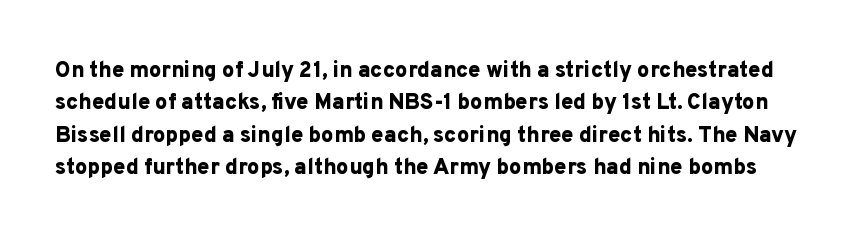
Q: Is the text bold? A: Yes.
Q: Is the text italic (slanted)? A: No, it is upright.
Q: Is the text underlined? A: No.
Q: Is the spacing between letters normal or unusually wide? A: Normal.
Q: Is the spacing between lines tight, normal or loose? A: Normal.
